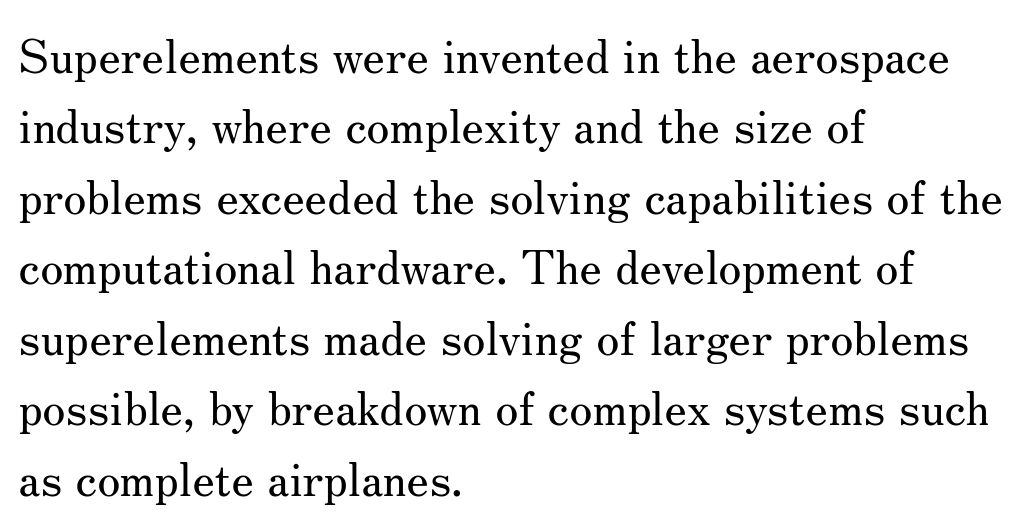
{"serif": "yes", "italic": "no", "bold": "no", "weight": "regular", "width": "normal", "stroke_contrast": "medium", "x_height": "small", "monospaced": "no", "underline": "no", "align": "left", "line_spacing": "normal", "line_spacing_ratio": 1.5, "letter_spacing": "normal", "letter_spacing_em": 0.0, "glyph_px": 47}
